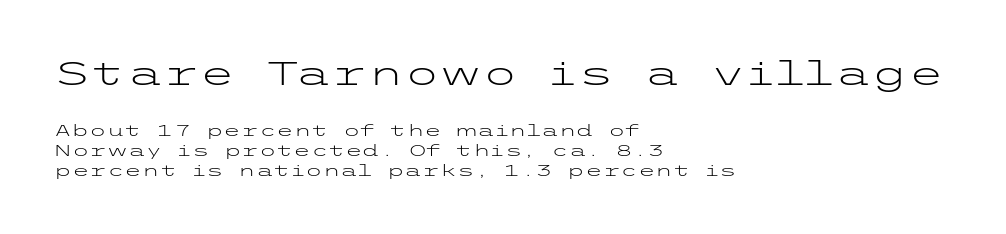
The lines in this sample share a left origin and differ only in where they stop. Vertical stems look standard width or narrower in stroke. Check the space under the baseline: it is left empty. Compared with typical body copy, the letter spacing here is the same. A typesetter would label this face a sans.
